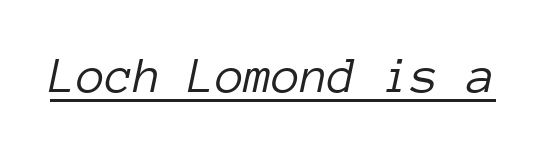
Does the lettering tilt? It does — this is italic. The letterforms sit shoulder to shoulder at normal distance. Spacing verdict: monospaced, one width for all characters. Every word sits above its own underline. Heaviness? Minimal to ordinary, like unemphasized prose.
